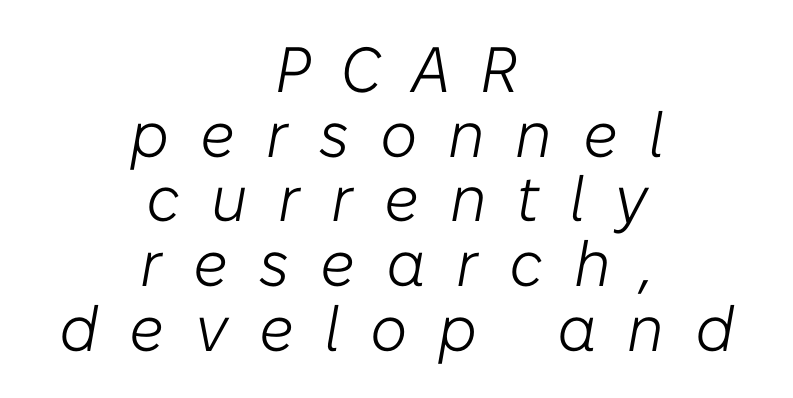
Q: Is the text bold? A: No.
Q: Is the text italic (slanted)? A: Yes, it leans right by about 10 degrees.
Q: Is the text underlined? A: No.
Q: How is the paragraph aligned? A: Centered.
Q: Is the spacing between letters normal or unusually wide? A: Unusually wide.
Q: Is the spacing between lines tight, normal or loose? A: Tight.
Q: Width (condensed, normal, or wide)? A: Normal.
Q: Stroke contrast? A: Low.
Q: x-height? A: Medium.
Q: Monospaced? A: No.
